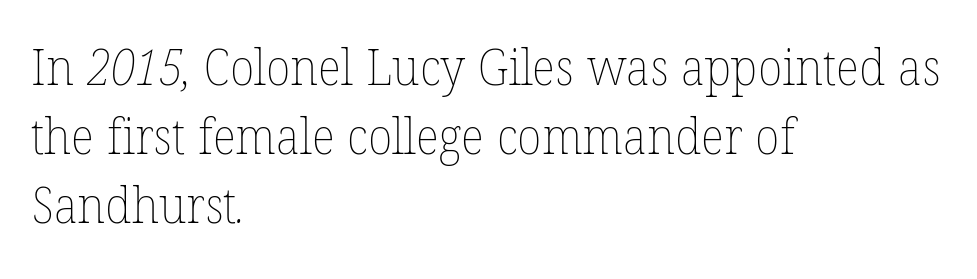
Q: Is the text bold? A: No.
Q: Is the text underlined? A: No.
Q: How is the paragraph aligned? A: Left-aligned.
Q: Is the spacing between letters normal or unusually wide? A: Normal.
Q: Is the spacing between lines tight, normal or loose? A: Normal.
Q: Width (condensed, normal, or wide)? A: Normal.
Q: Stroke contrast? A: Low.
Q: x-height? A: Medium.
Q: Monospaced? A: No.
